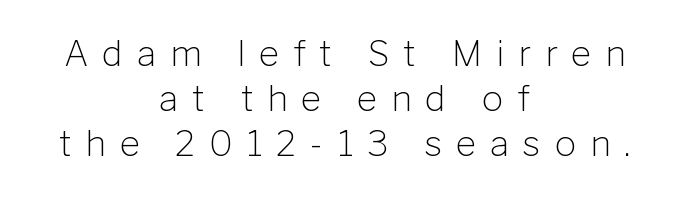
The image shows 35 px light sans-serif type, upright; set centered, normal line spacing (1.28x), unusually wide letter spacing (+0.4 em), not underlined; low stroke contrast and a medium x-height.
